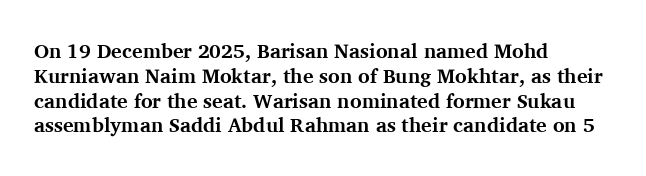
The image shows 20 px bold type, upright; set left-aligned, line spacing 1.24x, normal letter spacing, not underlined.
